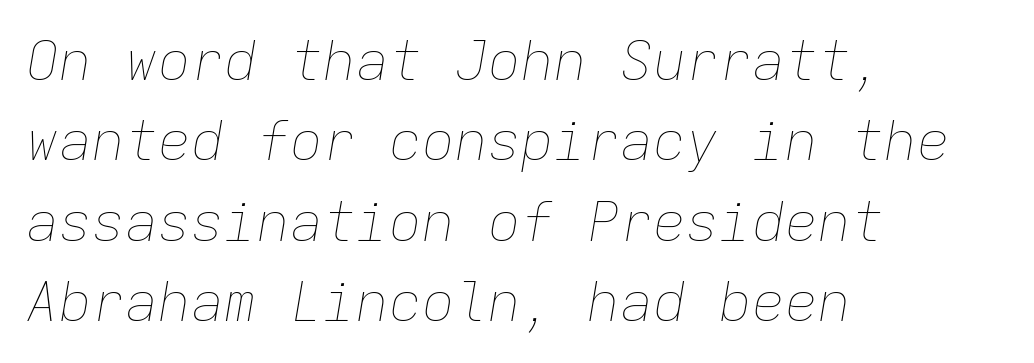
The image shows 55 px thin type, italic (leaning right), monospaced; set left-aligned, normal line spacing (1.46x), normal letter spacing, not underlined; low stroke contrast and a medium x-height.
